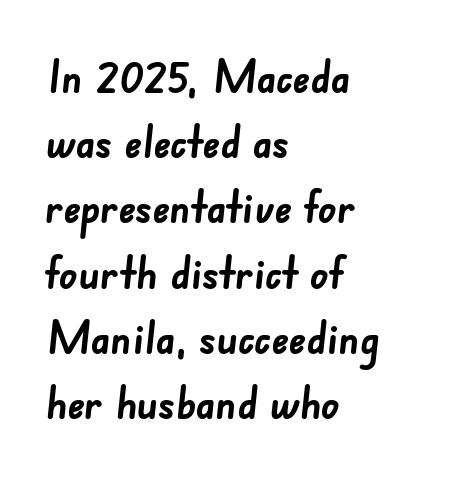
Letter spacing: default. The type family on display is of the sans-serif kind. The letters advance in unequal steps, a hallmark of proportional type. One-word summary of the alignment: left.
